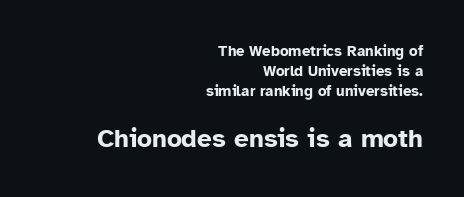
{"italic": "no", "bold": "yes", "underline": "no", "align": "right", "line_spacing": "normal", "line_spacing_ratio": 1.34, "letter_spacing": "normal", "letter_spacing_em": 0.0, "larger_block": "second", "size_ratio": 1.73, "glyph_px": 26}
